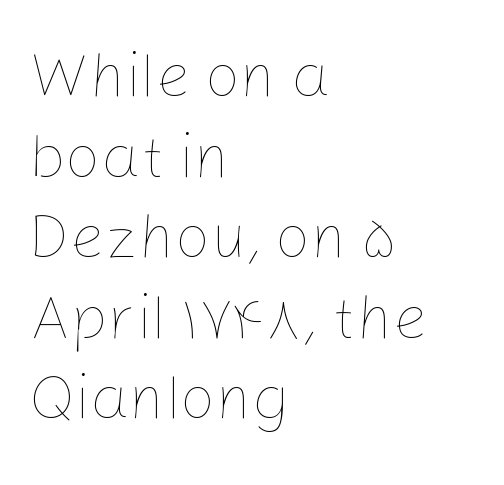
The lines sit at an ordinary, default distance from one another. A bare baseline throughout the passage. Vertical strokes here are truly vertical. Short and long lines alike share a common starting point at left. The strokes carry an ordinary text weight at most. There is no visible air inserted between adjacent glyphs.
